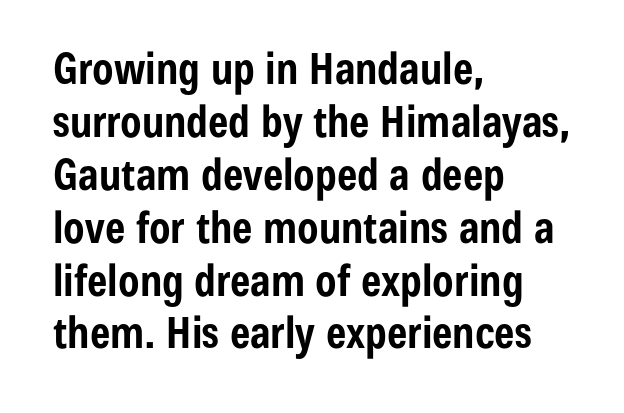
Is this a fixed-width face? No — the glyphs have proportional, varying widths. The type is set solid horizontally, with unmodified tracking. The foot of each line stays bare and open. Italic? Not at all — the glyphs are vertical.
